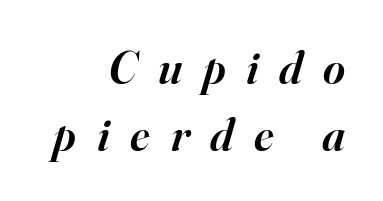
Q: Is the text bold? A: Semi-bold.
Q: Is the text italic (slanted)? A: Yes, it leans right by about 16 degrees.
Q: Is the typeface a serif or a sans-serif typeface? A: Serif.
Q: Is the text underlined? A: No.
Q: How is the paragraph aligned? A: Right-aligned.
Q: Is the spacing between letters normal or unusually wide? A: Unusually wide.
Q: Is the spacing between lines tight, normal or loose? A: Normal.
Q: Width (condensed, normal, or wide)? A: Normal.
Q: Stroke contrast? A: High.
Q: x-height? A: Small.
Q: Monospaced? A: No.
